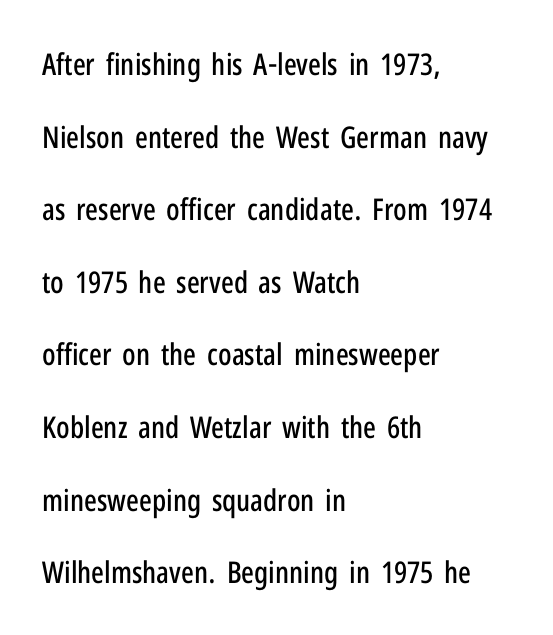
No italicization has been applied; the sample stays upright. Words float on clear page, feet unadorned. Typeset ragged right — the left edge is the straight one. The letters advance in unequal steps, a hallmark of proportional type. The letters carry no serifs — their stems end cleanly without finishing strokes. This block would shrink considerably if given ordinary leading; it's expanded now.
